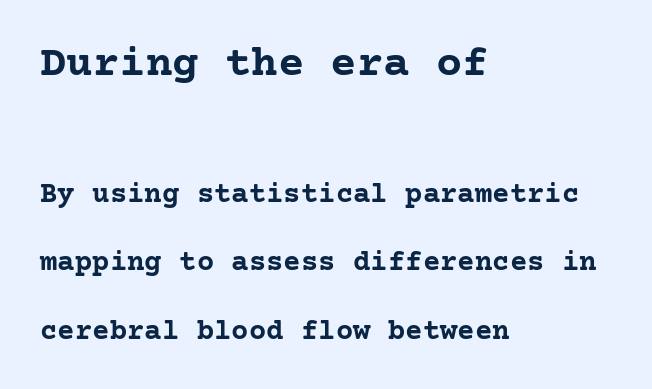
Q: Is the text bold? A: Yes.
Q: Is the text italic (slanted)? A: No, it is upright.
Q: Is the typeface a serif or a sans-serif typeface? A: Serif.
Q: Is the text underlined? A: No.
Q: How is the paragraph aligned? A: Left-aligned.
Q: Is the spacing between letters normal or unusually wide? A: Normal.
Q: Is the spacing between lines tight, normal or loose? A: Loose.
Q: Which block of text is set in a larger size, the first (top) or the second (bottom)? A: The first (top) one.
Q: Width (condensed, normal, or wide)? A: Normal.
Q: Stroke contrast? A: Low.
Q: x-height? A: Medium.
